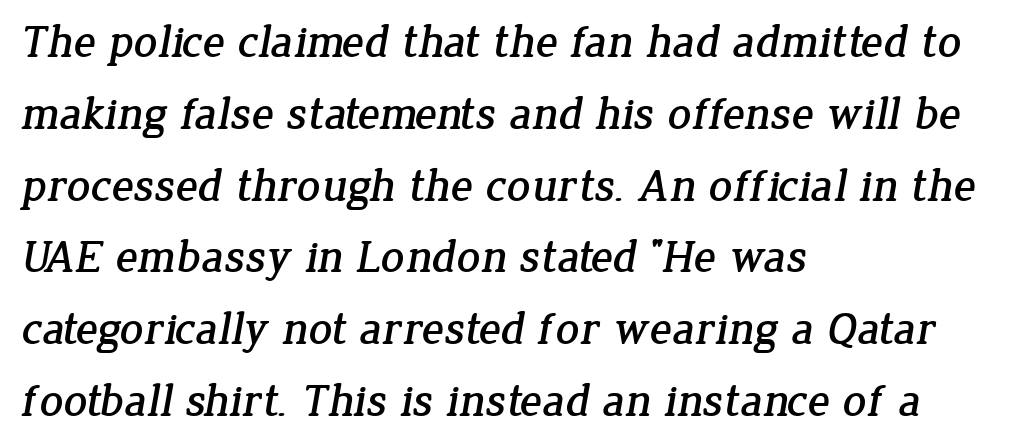
Compared with typical body copy, the letter spacing here is the same. Unmarked baselines from the first word to the last. A typesetter would call this proportional, since set widths differ per character. Observe the serifs anchoring each vertical stroke in this sample.
